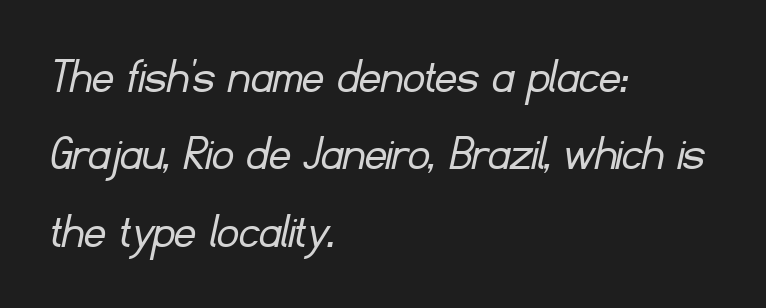
Q: Is the text bold? A: No.
Q: Is the typeface a serif or a sans-serif typeface? A: Sans-serif.
Q: Is the text underlined? A: No.
Q: How is the paragraph aligned? A: Left-aligned.
Q: Is the spacing between letters normal or unusually wide? A: Normal.
Q: Is the spacing between lines tight, normal or loose? A: Normal.
Q: Width (condensed, normal, or wide)? A: Normal.
Q: Stroke contrast? A: Low.
Q: x-height? A: Small.
Q: Monospaced? A: No.
